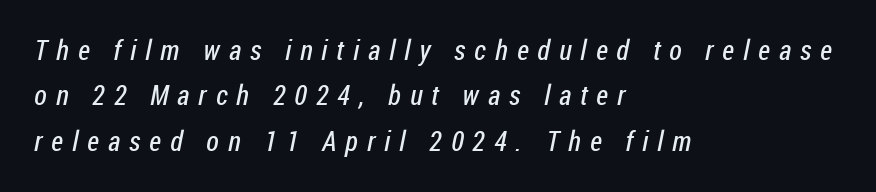
The area under the type is left untouched. The face used here is a sans, in the tradition of grotesques and geometrics. Character widths vary here, with narrow letters taking less room than wide ones. Observe the wide spacing: letters keep a clear distance from each other. Summary of vertical rhythm: regular, with standard interline spacing.
